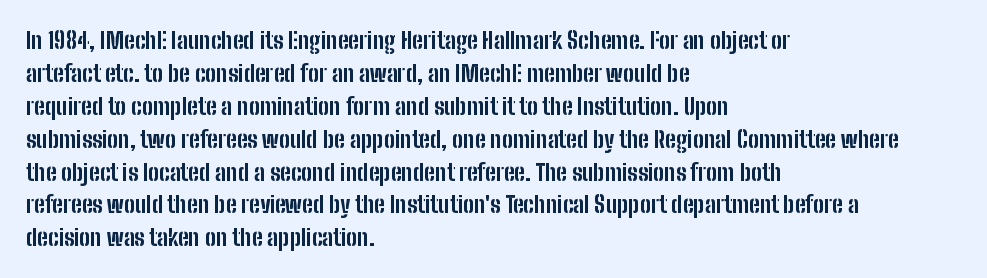
The image shows 23 px bold type, upright; set left-aligned, normal line spacing (1.43x), normal letter spacing, not underlined.
